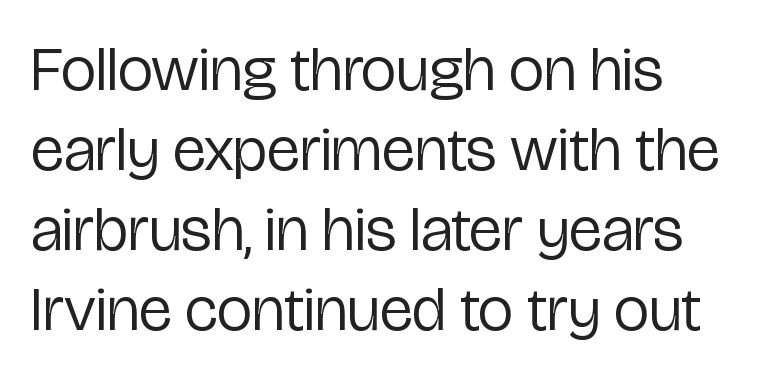
The image shows 63 px regular-weight, condensed sans-serif type, upright; set left-aligned, normal line spacing (1.27x), normal letter spacing, not underlined; low stroke contrast and a medium x-height.
